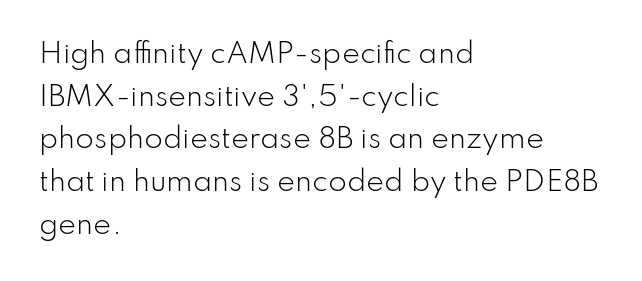
{"italic": "no", "bold": "no", "underline": "no", "align": "left", "line_spacing": "normal", "line_spacing_ratio": 1.58, "letter_spacing": "normal", "letter_spacing_em": 0.0, "glyph_px": 27}
